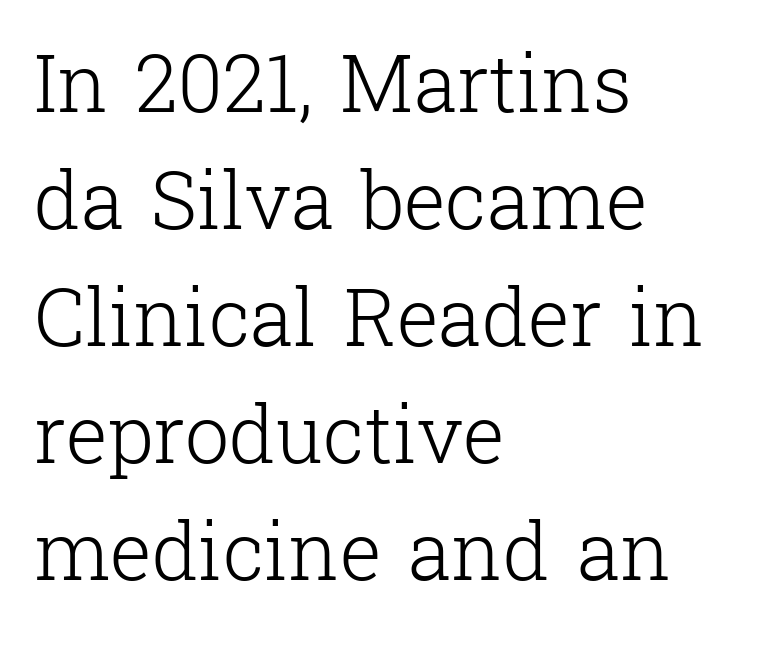
{"serif": "yes", "italic": "no", "bold": "no", "weight": "light", "width": "normal", "stroke_contrast": "low", "x_height": "medium", "monospaced": "no", "underline": "no", "align": "left", "line_spacing": "normal", "line_spacing_ratio": 1.48, "letter_spacing": "normal", "letter_spacing_em": 0.0, "glyph_px": 79}
